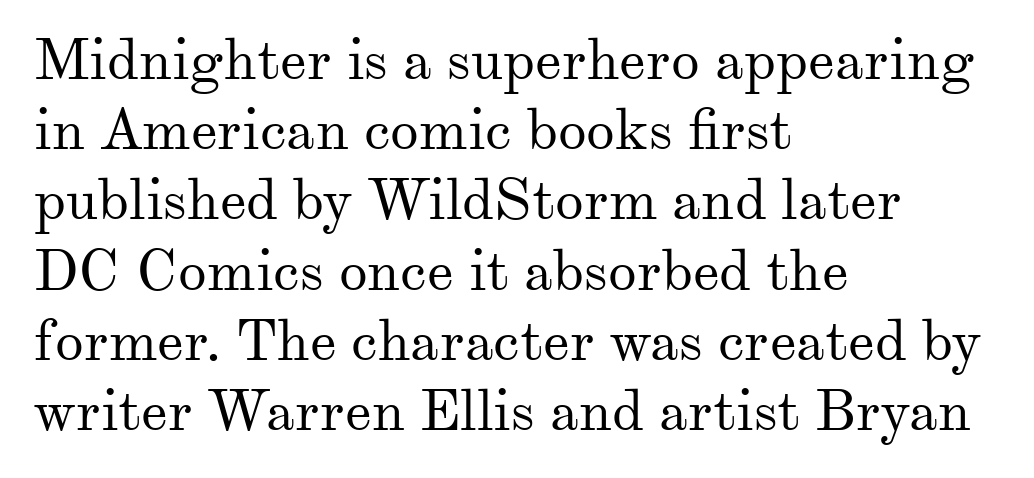
The image shows 58 px regular-weight serif type, upright; set left-aligned, line spacing 1.21x, normal letter spacing, not underlined; medium stroke contrast and a small x-height.
